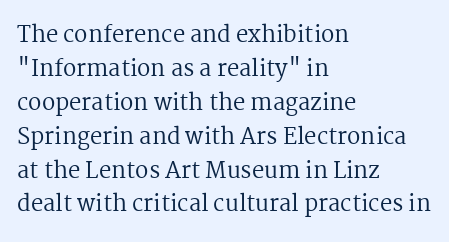
These lines stack with their left ends in a neat column. Any mark beneath the type? The region is blank. Short note: letters normally spaced. The type sits square on the baseline with zero lean.
